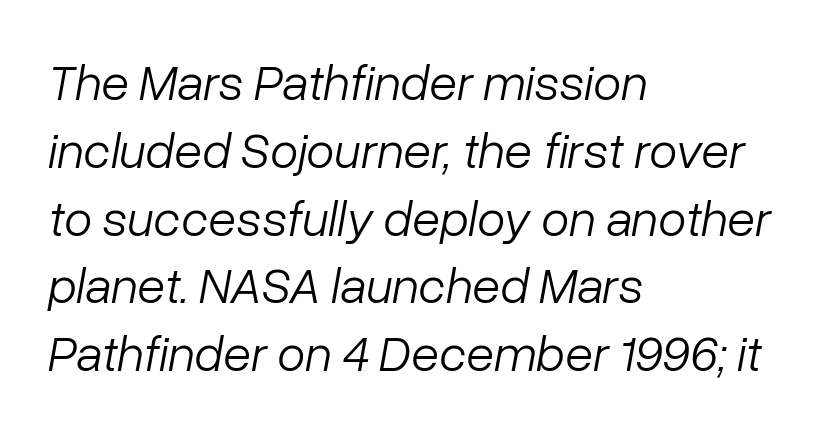
If you measured baseline to baseline, you'd find a middling distance. Character widths vary here, with narrow letters taking less room than wide ones. Nothing heavy about these letters — not bold at all. Emphasis-style slanted type is in use. Nobody drew a line under any word here.
